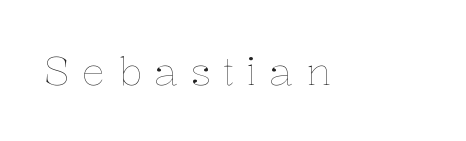
{"italic": "no", "bold": "no", "weight": "thin", "width": "normal", "stroke_contrast": "low", "x_height": "medium", "monospaced": "no", "underline": "no", "letter_spacing": "wide", "letter_spacing_em": 0.31, "glyph_px": 39}
